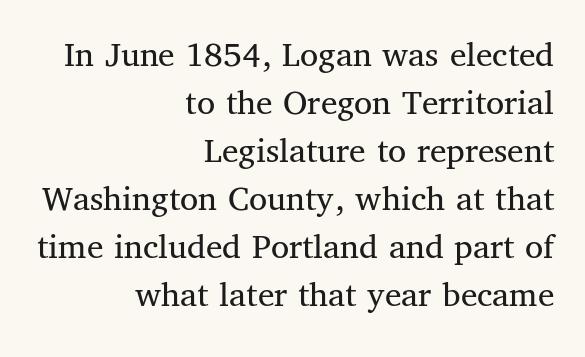
The image shows 37 px regular-weight serif type, upright; set right-aligned, normal line spacing (1.3x), normal letter spacing, not underlined; medium stroke contrast and a medium x-height.
